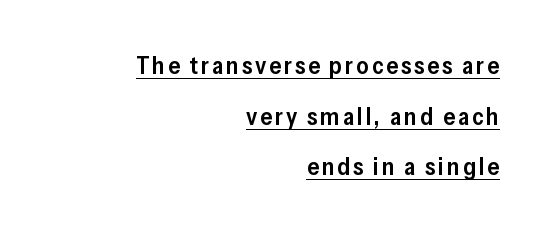
Q: Is the text bold? A: Semi-bold.
Q: Is the text italic (slanted)? A: No, it is upright.
Q: Is the text underlined? A: Yes.
Q: How is the paragraph aligned? A: Right-aligned.
Q: Is the spacing between lines tight, normal or loose? A: Loose.
